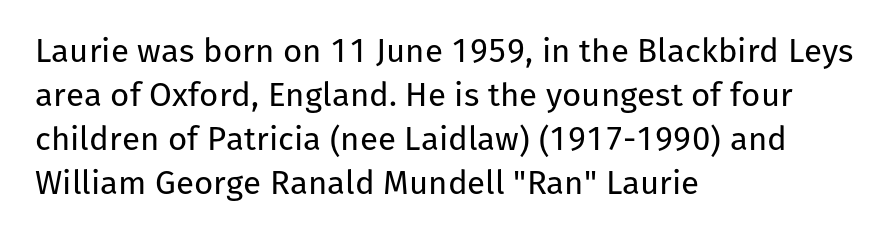
The letters carry no serifs — their stems end cleanly without finishing strokes. The paragraph has a hard left edge and a soft right edge. Is this a fixed-width face? No — the glyphs have proportional, varying widths. Notice how descenders clear the ascenders below comfortably — that's standard leading. The cut favours lightness, reaching ordinary text weight at its darkest. The type is set solid horizontally, with unmodified tracking.
